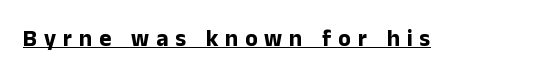
{"italic": "no", "bold": "yes", "underline": "yes", "letter_spacing": "wide", "letter_spacing_em": 0.3, "glyph_px": 23}
